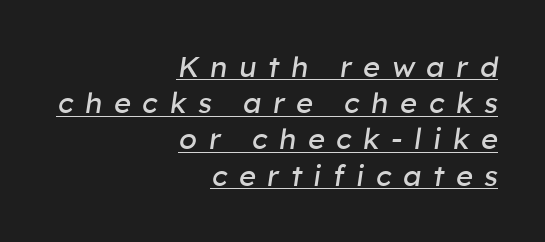
{"italic": "yes", "lean": "right", "slant_degrees": 8, "bold": "no", "weight": "regular", "width": "normal", "stroke_contrast": "low", "x_height": "medium", "monospaced": "no", "underline": "yes", "align": "right", "line_spacing": "normal", "line_spacing_ratio": 1.25, "letter_spacing": "wide", "letter_spacing_em": 0.4, "glyph_px": 29}
